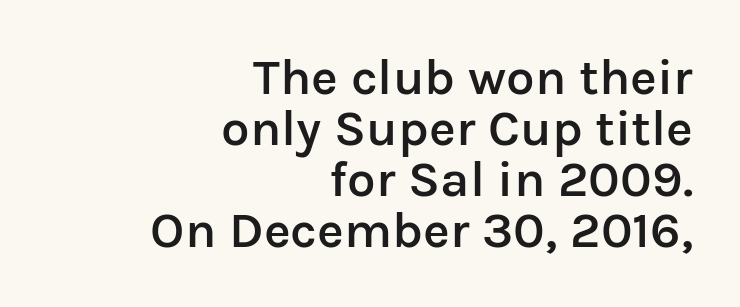
Q: Is the text bold? A: Semi-bold.
Q: Is the text italic (slanted)? A: No, it is upright.
Q: Is the typeface a serif or a sans-serif typeface? A: Sans-serif.
Q: Is the text underlined? A: No.
Q: How is the paragraph aligned? A: Right-aligned.
Q: Is the spacing between letters normal or unusually wide? A: Normal.
Q: Is the spacing between lines tight, normal or loose? A: Tight.
Q: Width (condensed, normal, or wide)? A: Normal.
Q: Stroke contrast? A: Low.
Q: x-height? A: Medium.
Q: Monospaced? A: No.
